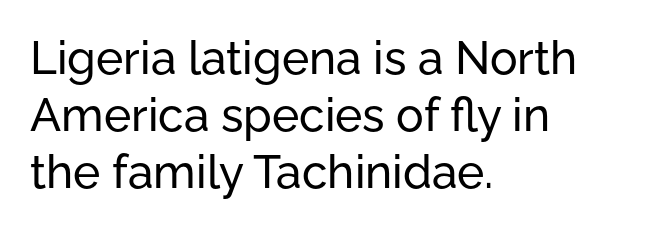
Q: Is the text italic (slanted)? A: No, it is upright.
Q: Is the typeface a serif or a sans-serif typeface? A: Sans-serif.
Q: Is the text underlined? A: No.
Q: How is the paragraph aligned? A: Left-aligned.
Q: Is the spacing between letters normal or unusually wide? A: Normal.
Q: Width (condensed, normal, or wide)? A: Normal.
Q: Stroke contrast? A: Low.
Q: x-height? A: Medium.
Q: Monospaced? A: No.
